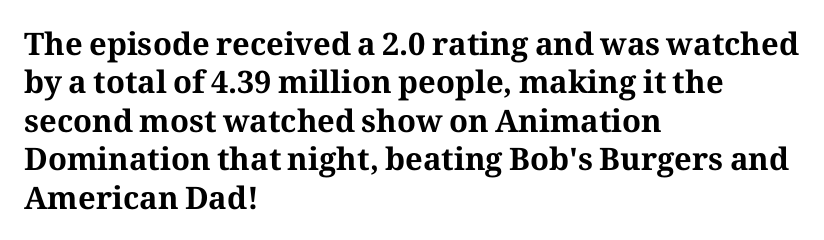
{"serif": "yes", "italic": "no", "bold": "yes", "weight": "bold", "width": "normal", "stroke_contrast": "medium", "x_height": "medium", "monospaced": "no", "underline": "no", "align": "left", "line_spacing_ratio": 1.24, "letter_spacing": "normal", "letter_spacing_em": 0.0, "glyph_px": 31}
